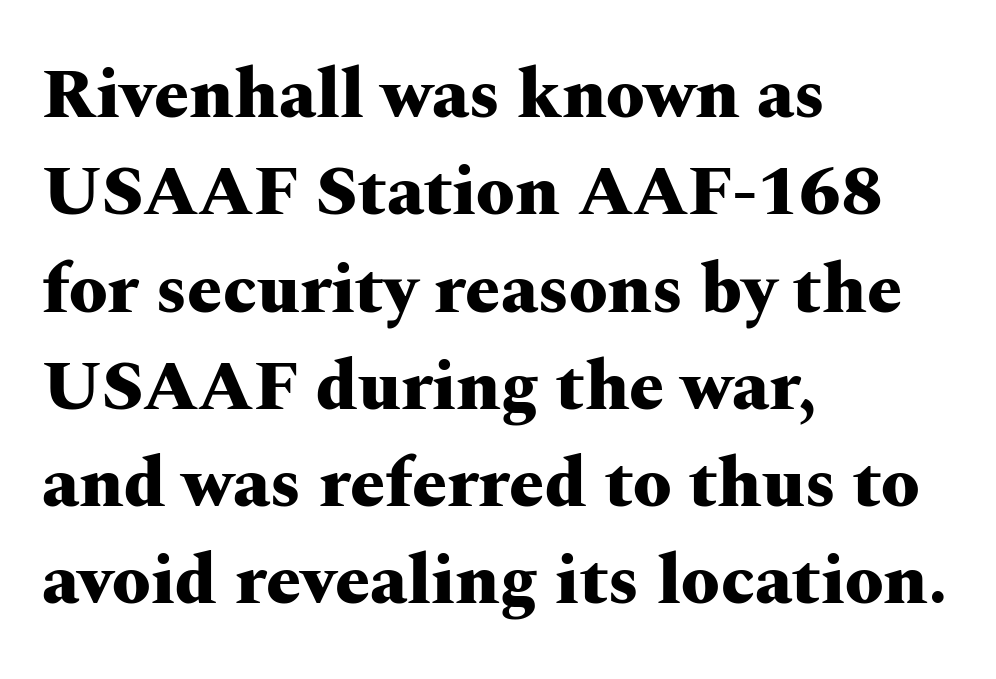
Q: Is the text bold? A: Yes.
Q: Is the text italic (slanted)? A: No, it is upright.
Q: Is the typeface a serif or a sans-serif typeface? A: Serif.
Q: Is the text underlined? A: No.
Q: How is the paragraph aligned? A: Left-aligned.
Q: Is the spacing between letters normal or unusually wide? A: Normal.
Q: Is the spacing between lines tight, normal or loose? A: Normal.
Q: Width (condensed, normal, or wide)? A: Wide.
Q: Stroke contrast? A: Medium.
Q: x-height? A: Medium.
Q: Monospaced? A: No.
